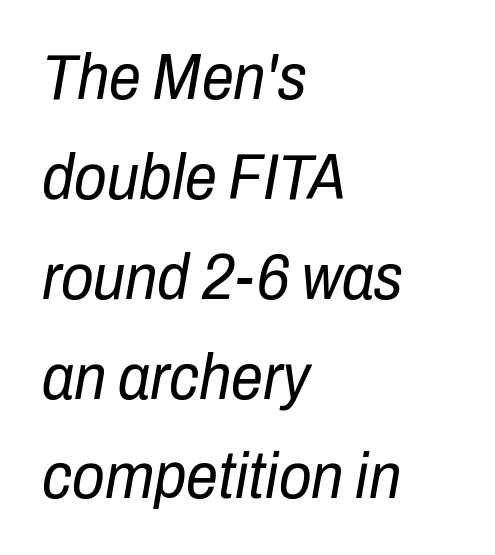
If you drew a ruler down the left edge, every line would touch it. Descender tails drop into unmarked territory. Quick note: italic. The leading is moderate, giving the passage an even texture.
